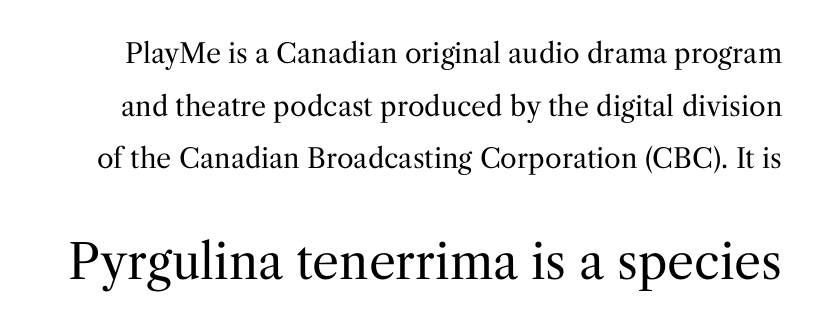
The space directly below the letters is spotless. This block would shrink considerably if given ordinary leading; it's expanded now. Note: smaller setting up top, larger setting below. A light-to-regular cut is what we see here. Note: serifs present on the glyphs.
